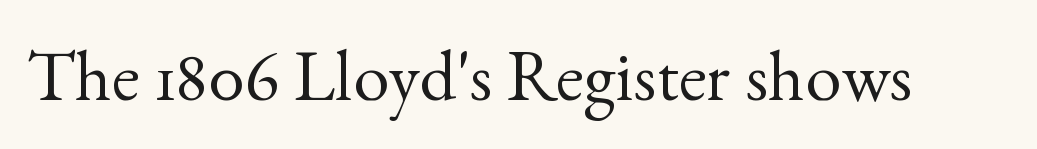
The face used here is proportionally spaced, like ordinary book or web type. A bare baseline throughout the passage. These lines keep a tight, regular rhythm from letter to letter. The face used here is seriffed, in the tradition of book romans. The lettering holds an erect, upright posture throughout. The strokes carry an ordinary text weight at most.
